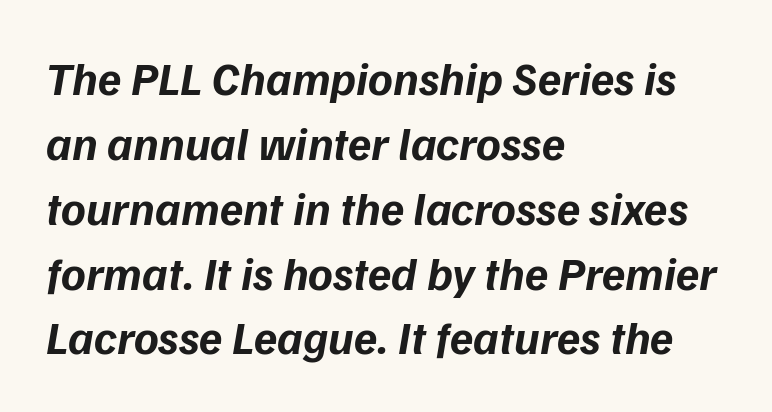
Q: Is the text bold? A: Yes.
Q: Is the text italic (slanted)? A: Yes, it leans right by about 9 degrees.
Q: Is the text underlined? A: No.
Q: How is the paragraph aligned? A: Left-aligned.
Q: Is the spacing between letters normal or unusually wide? A: Normal.
Q: Is the spacing between lines tight, normal or loose? A: Normal.
Q: Width (condensed, normal, or wide)? A: Normal.
Q: Stroke contrast? A: Low.
Q: x-height? A: Medium.
Q: Monospaced? A: No.
